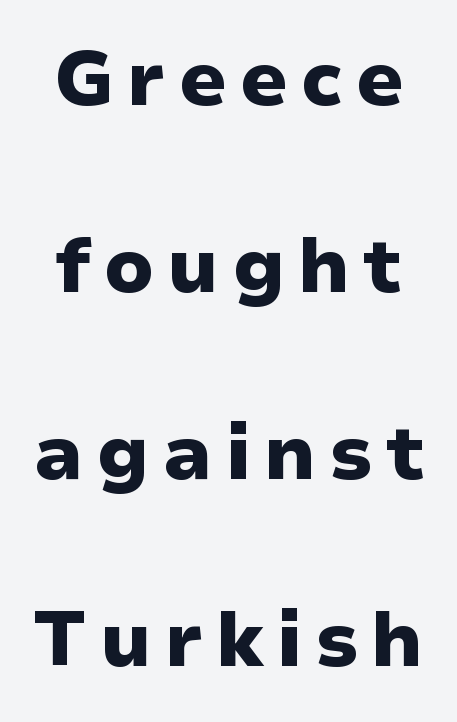
{"serif": "no", "italic": "no", "bold": "yes", "weight": "heavy", "width": "normal", "stroke_contrast": "low", "x_height": "medium", "monospaced": "no", "underline": "no", "line_spacing": "loose", "line_spacing_ratio": 2.43, "glyph_px": 77}
